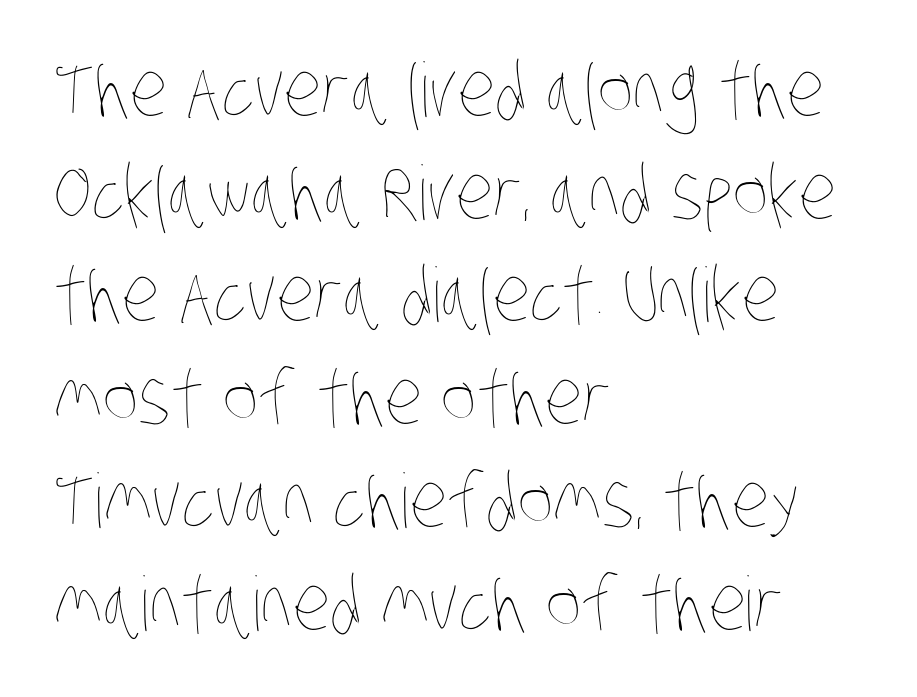
Think of a printed novel: that variable character pitch is what you see here. Regarding leading, the lines here are spaced in the standard way. The zone under the glyphs is completely vacant. Does extra space separate the letters? No, they use regular spacing. Heft: none added — not bold.
